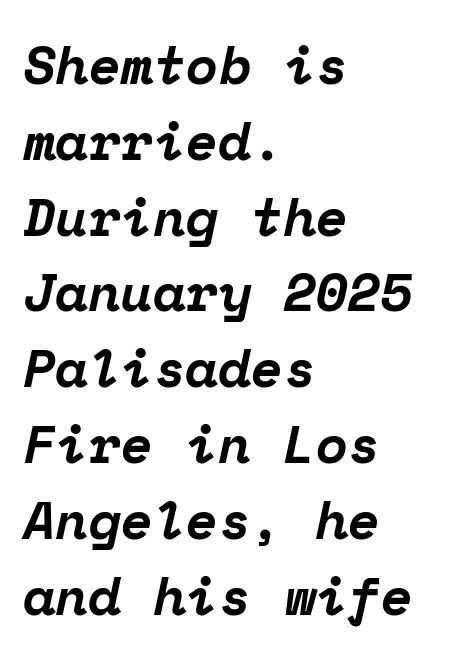
The ragged edge is on the right, which tells us the setting is flush left. The rendering uses typewriter-style spacing with identical character cells. The space between consecutive lines is moderate. The letters are bold, with thick, heavy strokes. Bare-footed words on every line. Tracking value appears to be zero — textbook default spacing.
